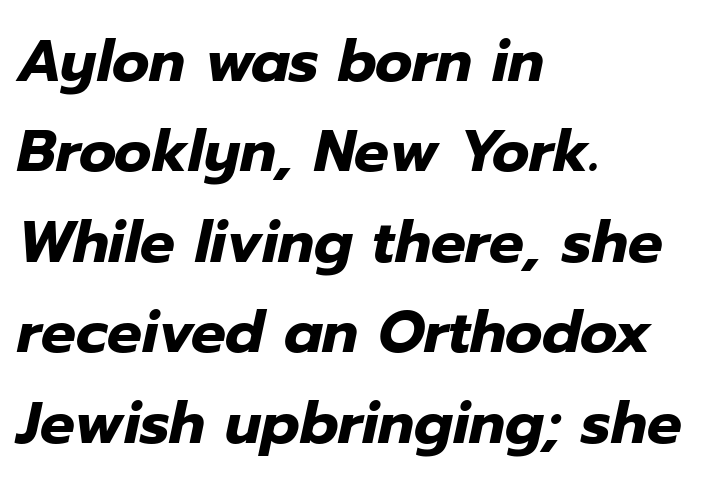
One-word summary of the alignment: left. The specimen omits any rule beneath the text block's lines. Each letter keeps its own natural width here, so spacing adapts to shape. Default kerning and tracking; the words read as compact shapes. Compared with typical paragraphs, the rows here are spaced about the same.
